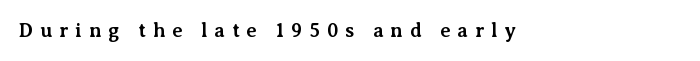
{"italic": "no", "bold": "yes", "underline": "no", "letter_spacing": "wide", "letter_spacing_em": 0.34, "glyph_px": 20}
